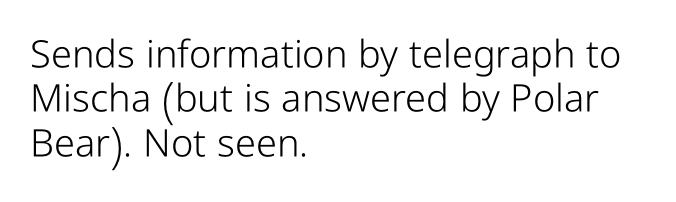
Q: Is the text bold? A: No.
Q: Is the text italic (slanted)? A: No, it is upright.
Q: Is the typeface a serif or a sans-serif typeface? A: Sans-serif.
Q: Is the text underlined? A: No.
Q: How is the paragraph aligned? A: Left-aligned.
Q: Is the spacing between letters normal or unusually wide? A: Normal.
Q: Width (condensed, normal, or wide)? A: Condensed.
Q: Stroke contrast? A: Low.
Q: x-height? A: Medium.
Q: Monospaced? A: No.
